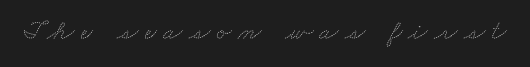
The image shows 28 px thin, wide type; set unusually wide letter spacing (+0.22 em), not underlined; medium stroke contrast and a small x-height.
